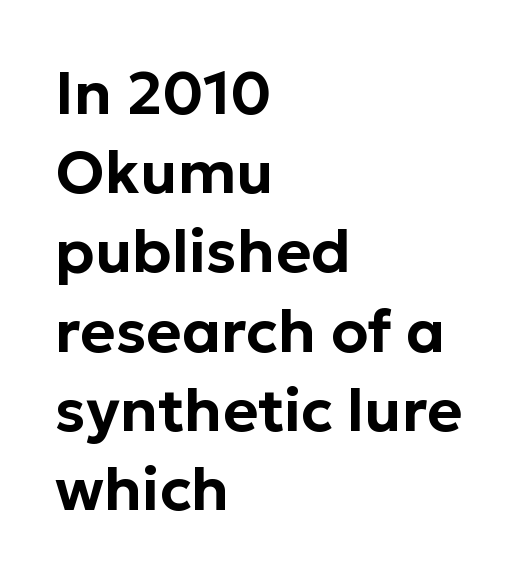
Ordinary non-slanted type is in use. A classic flush-left, rag-right setting is used for this passage. In terms of letterspacing, this is plain default setting. Letters rest on an invisible, unmarked baseline. The letters carry no serifs — their stems end cleanly without finishing strokes.
